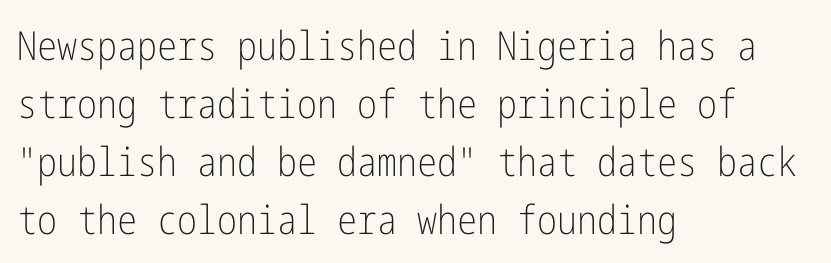
{"serif": "no", "italic": "no", "bold": "no", "weight": "light", "width": "condensed", "stroke_contrast": "low", "x_height": "medium", "underline": "no", "align": "left", "line_spacing": "normal", "line_spacing_ratio": 1.45, "letter_spacing": "normal", "letter_spacing_em": 0.0, "glyph_px": 40}
